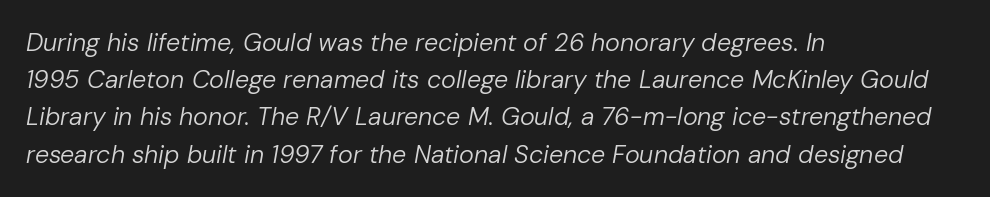
The image shows 25 px text type, italic (leaning right); set left-aligned, normal line spacing (1.49x), normal letter spacing, not underlined.
